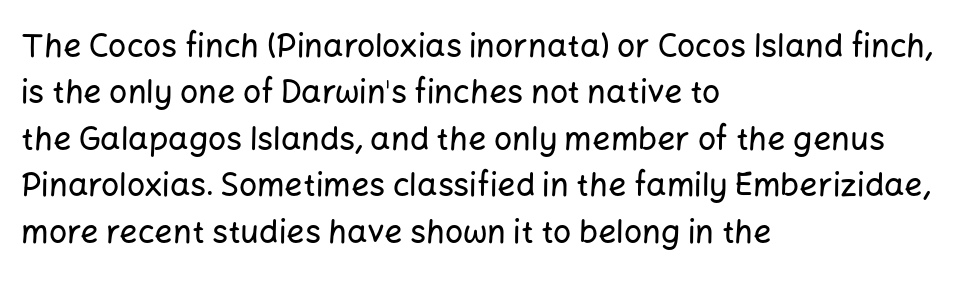
{"serif": "no", "italic": "no", "width": "normal", "stroke_contrast": "low", "x_height": "medium", "monospaced": "no", "underline": "no", "align": "left", "line_spacing": "normal", "line_spacing_ratio": 1.45, "letter_spacing": "normal", "letter_spacing_em": 0.0, "glyph_px": 32}
